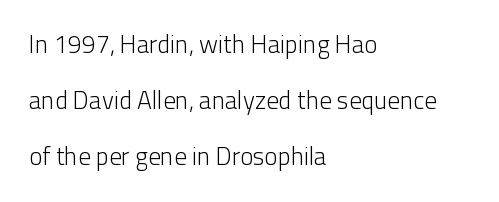
The image shows 25 px text type, upright; set left-aligned, loose line spacing (2.25x), normal letter spacing, not underlined.
